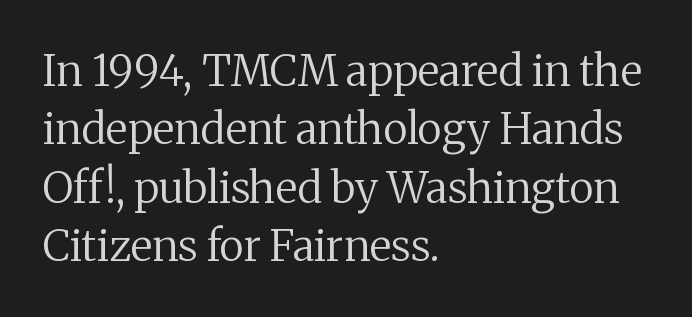
Here the glyphs are tracked normally, forming tight word shapes. All the whitespace from short lines collects on the right. Notice how descenders clear the ascenders below comfortably — that's standard leading. Words float on clear page, feet unadorned. No heavy texture on the line: the type isn't bold.
